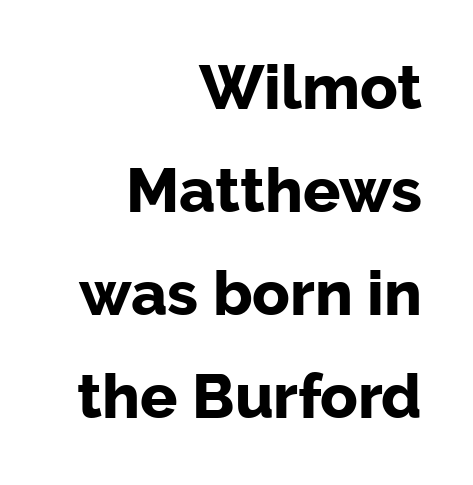
Evenly set lines give the paragraph a standard silhouette. The letters are bold, with thick, heavy strokes. Teacher's note: observe the even right margin — that is flush-right alignment. The space beneath each line is pristine and unruled.
